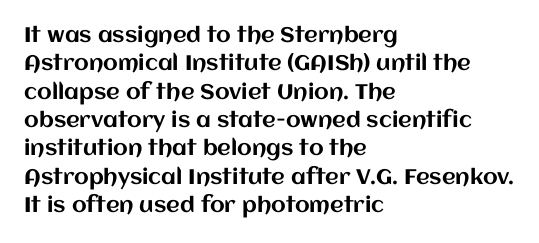
The image shows 21 px text type, upright; set left-aligned, normal line spacing (1.35x), normal letter spacing, not underlined.
